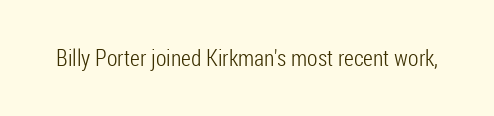
Q: Is the text bold? A: No.
Q: Is the text italic (slanted)? A: No, it is upright.
Q: Is the text underlined? A: No.
Q: Is the spacing between letters normal or unusually wide? A: Normal.
